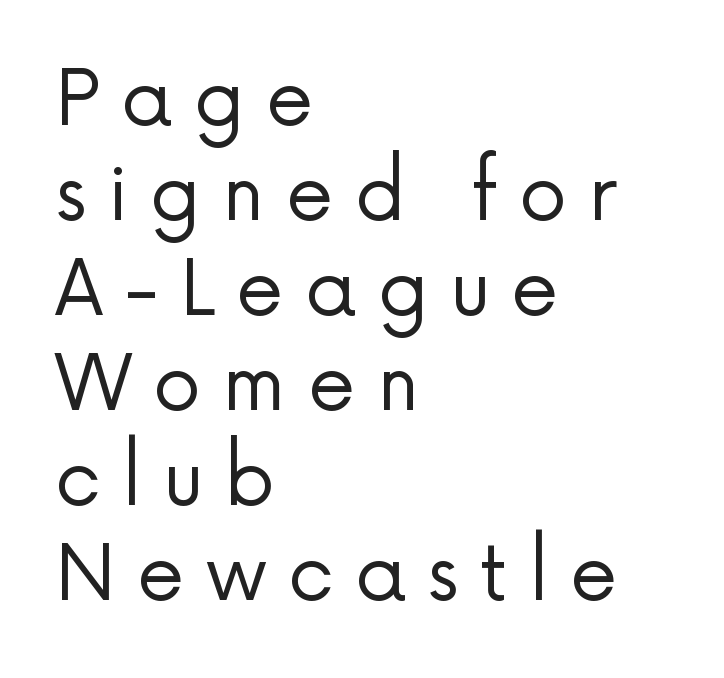
The image shows 76 px regular-weight sans-serif type, upright; set left-aligned, normal line spacing (1.25x), unusually wide letter spacing (+0.28 em), not underlined; low stroke contrast and a medium x-height.
